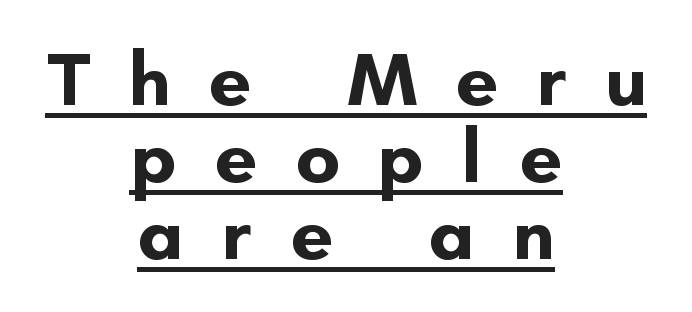
Spacing between characters has been opened up far beyond the box default. The rendering uses a small line-height, squeezing the rows. Weight check: bold — yes, fully. Each letter keeps its own natural width here, so spacing adapts to shape. Like a heading marked for emphasis, these lines bear an underscore. When letters stand straight like this, we call the style roman or upright.
